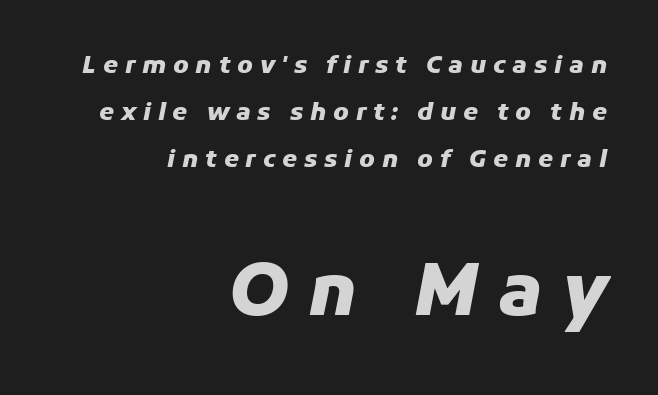
Q: Is the text bold? A: Yes.
Q: Is the text italic (slanted)? A: Yes, it leans right by about 11 degrees.
Q: Is the text underlined? A: No.
Q: How is the paragraph aligned? A: Right-aligned.
Q: Is the spacing between letters normal or unusually wide? A: Unusually wide.
Q: Is the spacing between lines tight, normal or loose? A: Loose.
Q: Which block of text is set in a larger size, the first (top) or the second (bottom)? A: The second (bottom) one.
Q: Width (condensed, normal, or wide)? A: Normal.
Q: Stroke contrast? A: Low.
Q: x-height? A: Medium.
Q: Monospaced? A: No.
